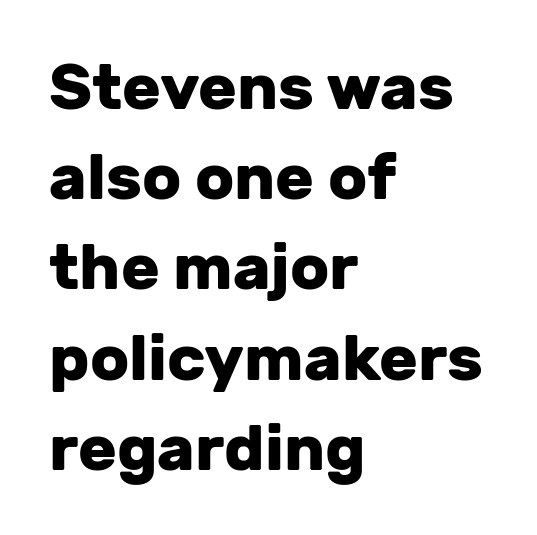
{"serif": "no", "italic": "no", "bold": "yes", "weight": "heavy", "width": "normal", "stroke_contrast": "low", "x_height": "medium", "monospaced": "no", "underline": "no", "align": "left", "line_spacing": "normal", "line_spacing_ratio": 1.41, "letter_spacing": "normal", "letter_spacing_em": 0.0, "glyph_px": 64}
